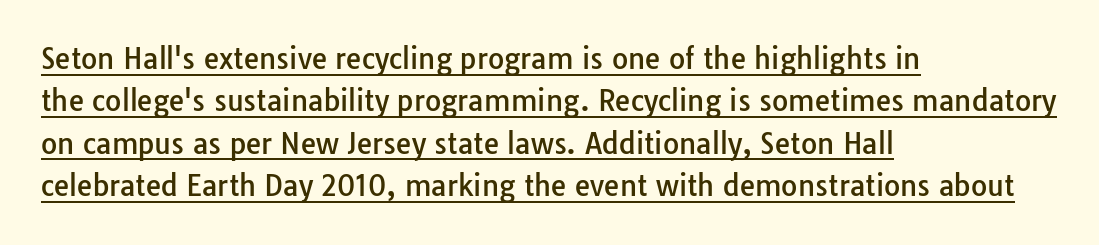
The type family on display is of the sans-serif kind. Do the characters align in a grid? No, the font is proportional. Baseline-to-baseline distance is the conventional proportion of letter height. Quick note: underline on.
